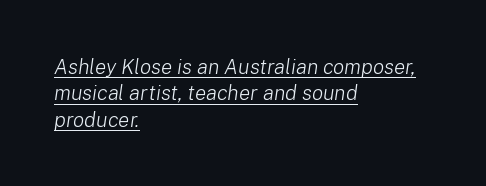
The image shows 21 px text type, italic (leaning right); set left-aligned, normal line spacing (1.26x), normal letter spacing, underlined.
